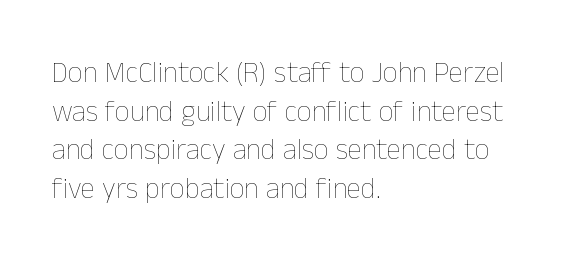
The image shows 29 px thin type, upright; set left-aligned, normal line spacing (1.33x), normal letter spacing, not underlined; low stroke contrast and a medium x-height.
